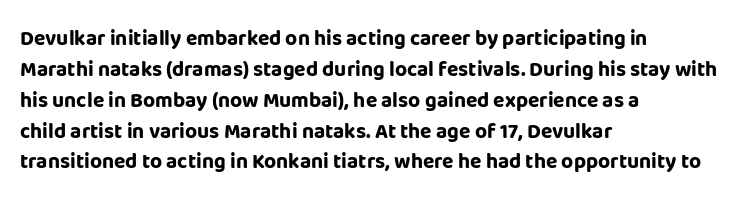
Q: Is the text bold? A: Yes.
Q: Is the text italic (slanted)? A: No, it is upright.
Q: Is the text underlined? A: No.
Q: How is the paragraph aligned? A: Left-aligned.
Q: Is the spacing between letters normal or unusually wide? A: Normal.
Q: Is the spacing between lines tight, normal or loose? A: Normal.
